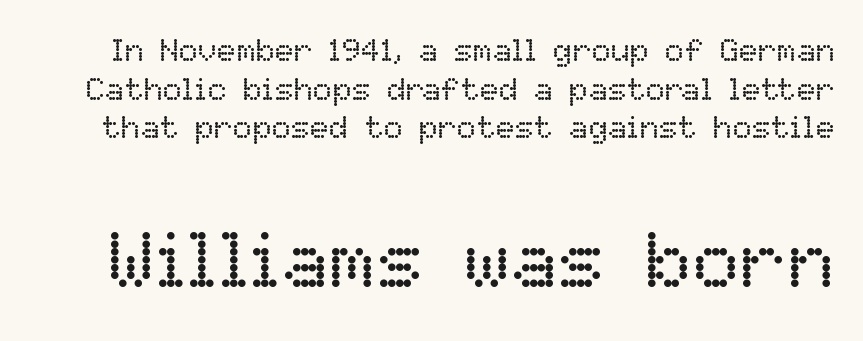
The image shows 79 px regular-weight type, upright; set line spacing 1.21x, normal letter spacing, not underlined; the second (bottom) block is 2.47x larger; low stroke contrast and a medium x-height.
